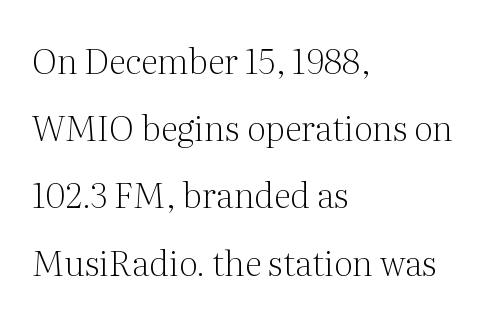
What's the leading like? Stretched, with rows far apart. Horizontal alignment here is leftward, the default for most running prose. Ordinary non-slanted type is in use. Are there feet on the stems? There are — it's a serif. The weight would be labelled regular, book, light, or lighter still.
